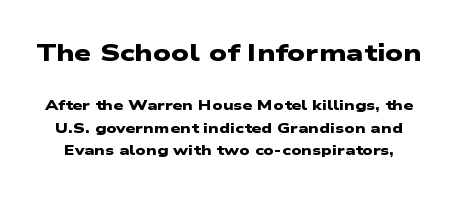
Q: Is the text bold? A: Yes.
Q: Is the text underlined? A: No.
Q: Is the spacing between letters normal or unusually wide? A: Normal.
Q: Is the spacing between lines tight, normal or loose? A: Normal.
Q: Which block of text is set in a larger size, the first (top) or the second (bottom)? A: The first (top) one.
